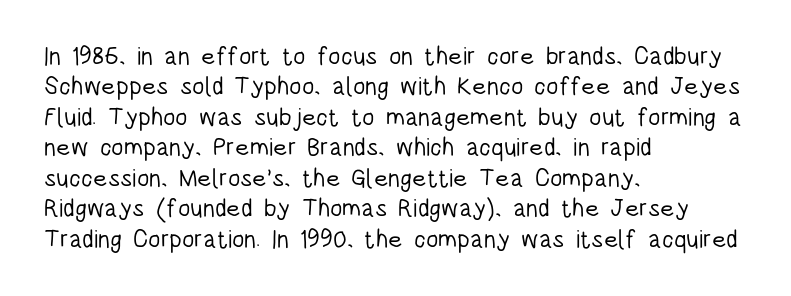
Q: Is the text bold? A: No.
Q: Is the text italic (slanted)? A: No, it is upright.
Q: Is the text underlined? A: No.
Q: How is the paragraph aligned? A: Left-aligned.
Q: Is the spacing between letters normal or unusually wide? A: Normal.
